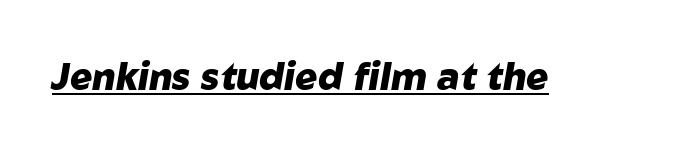
This sample carries an underscore along the baseline area. On the weight axis this lands at bold, roughly 700. The letters advance in unequal steps, a hallmark of proportional type. The letters are slanted; this is an italic face. Compared with typical body copy, the letter spacing here is the same.
